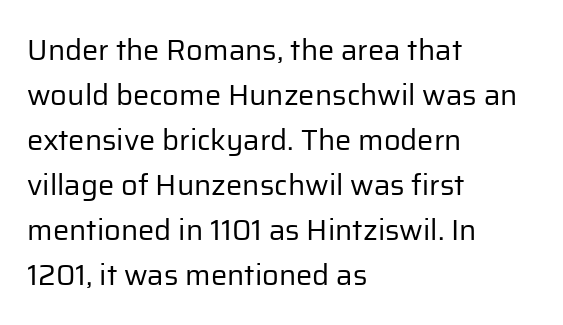
The image shows 29 px regular-weight sans-serif type, upright; set left-aligned, normal line spacing (1.55x), normal letter spacing, not underlined; low stroke contrast and a medium x-height.
